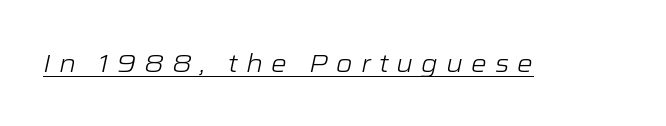
The image shows 25 px text type, italic (leaning right); set unusually wide letter spacing (+0.32 em), underlined.
